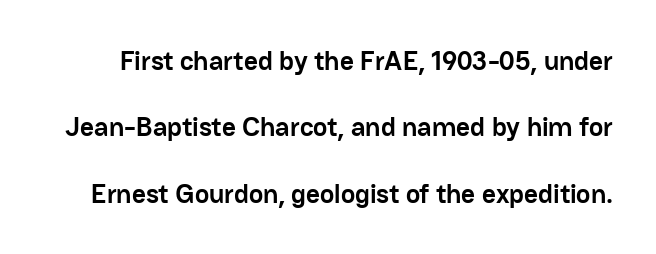
Anything drawn beneath the words? Only blank space. The strokes are fattened all the way to bold. The line-height multiplier appears high, well above default. A typesetter would mark this as roman, not italic.
